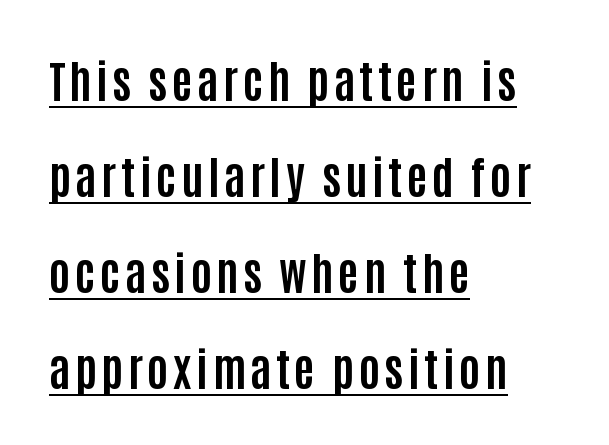
Q: Is the text bold? A: Yes.
Q: Is the text italic (slanted)? A: No, it is upright.
Q: Is the typeface a serif or a sans-serif typeface? A: Sans-serif.
Q: Is the text underlined? A: Yes.
Q: How is the paragraph aligned? A: Left-aligned.
Q: Is the spacing between lines tight, normal or loose? A: Loose.
Q: Width (condensed, normal, or wide)? A: Condensed.
Q: Stroke contrast? A: Low.
Q: x-height? A: Large.
Q: Monospaced? A: No.
